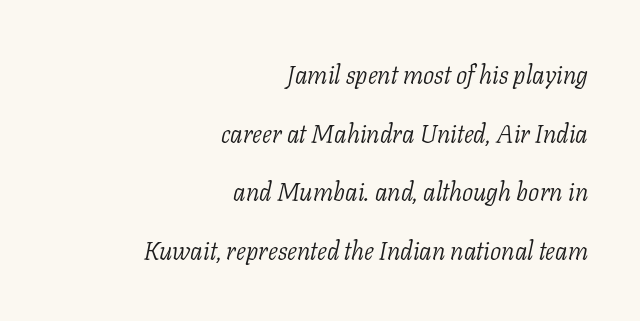
{"italic": "yes", "lean": "right", "slant_degrees": 11, "bold": "no", "underline": "no", "align": "right", "line_spacing": "loose", "line_spacing_ratio": 2.35, "letter_spacing": "normal", "letter_spacing_em": 0.0, "glyph_px": 25}
